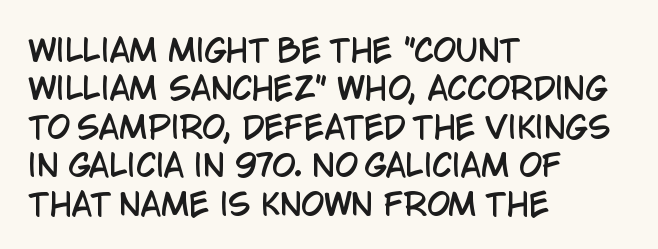
{"serif": "no", "italic": "no", "width": "condensed", "stroke_contrast": "low", "x_height": "large", "monospaced": "no", "underline": "no", "align": "left", "line_spacing": "normal", "line_spacing_ratio": 1.28, "letter_spacing": "normal", "letter_spacing_em": 0.0, "glyph_px": 30}
